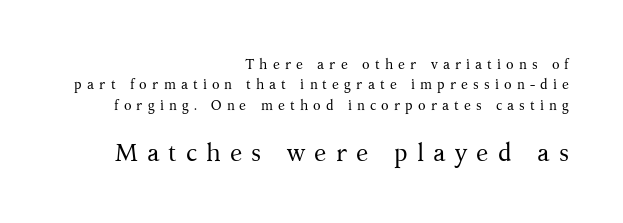
The image shows 25 px text type, upright; set right-aligned, normal line spacing (1.45x), unusually wide letter spacing (+0.36 em), not underlined; the second (bottom) block is 1.79x larger.
